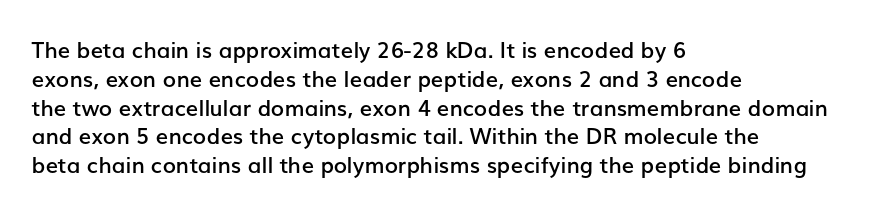
Q: Is the text bold? A: Semi-bold.
Q: Is the text italic (slanted)? A: No, it is upright.
Q: Is the text underlined? A: No.
Q: How is the paragraph aligned? A: Left-aligned.
Q: Is the spacing between letters normal or unusually wide? A: Normal.
Q: Is the spacing between lines tight, normal or loose? A: Normal.
